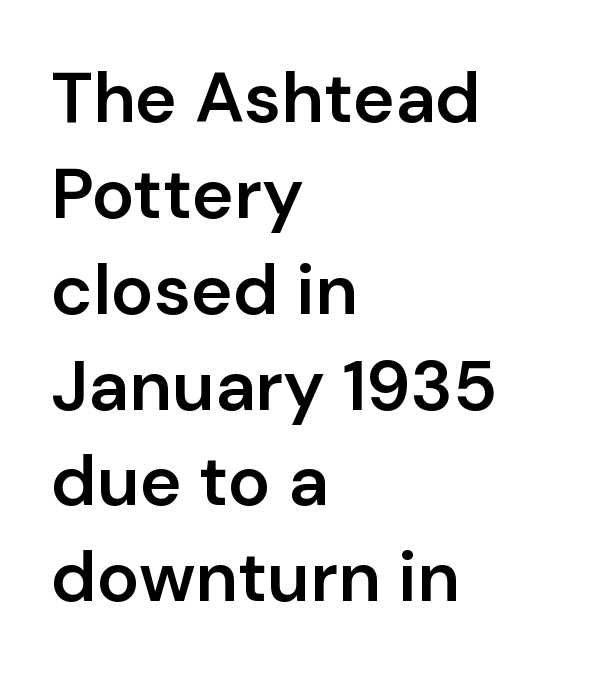
The image shows 71 px semibold sans-serif type, upright; set left-aligned, normal line spacing (1.35x), normal letter spacing, not underlined; low stroke contrast and a medium x-height.
